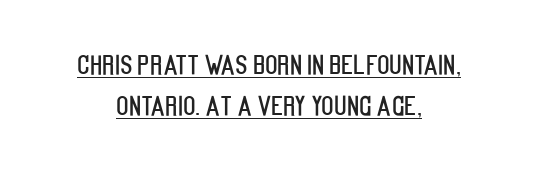
Interline gaps are of average width in this sample. Somebody hit Ctrl+U on this one — the words are underlined. A centered setting, common on invitations and titles, is used for this passage. The letters sit at their default tracking, neither squeezed nor spread. The font's upright variant was chosen for this text.
